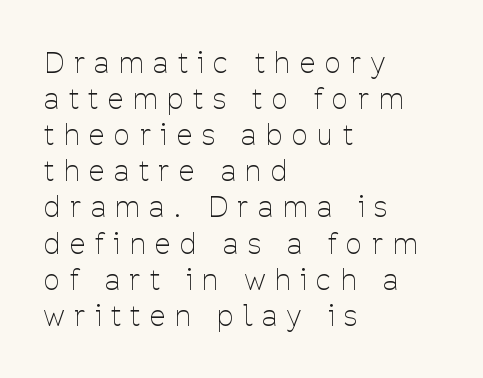
The image shows 28 px thin, condensed sans-serif type, upright; set left-aligned, normal line spacing (1.29x), unusually wide letter spacing (+0.36 em), not underlined; low stroke contrast and a medium x-height.
